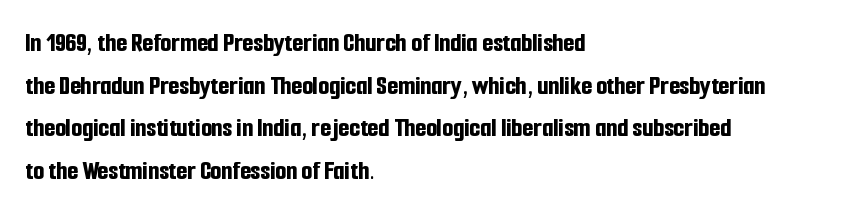
Are there feet on the stems? There aren't — it's a sans. The letters advance in unequal steps, a hallmark of proportional type. The string is rendered with underlining switched off. Italic? Not at all — the glyphs are vertical. Compared with typical paragraphs, the rows here are spaced about the same.
